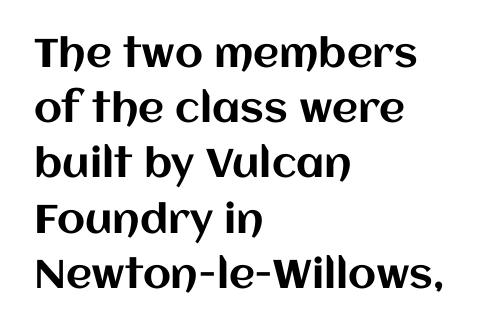
The image shows 40 px text type, upright; set left-aligned, normal line spacing (1.38x), normal letter spacing, not underlined; medium stroke contrast and a large x-height.
